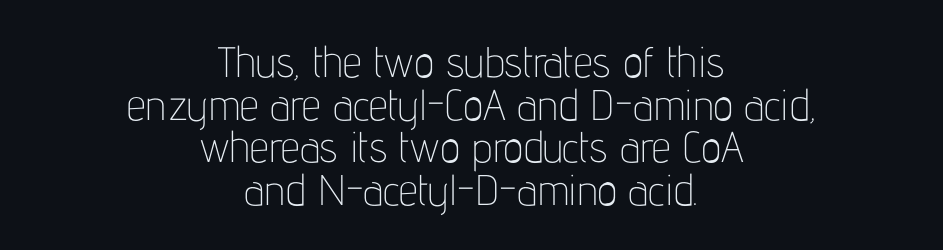
Q: Is the text bold? A: No.
Q: Is the text italic (slanted)? A: No, it is upright.
Q: Is the typeface a serif or a sans-serif typeface? A: Sans-serif.
Q: Is the text underlined? A: No.
Q: How is the paragraph aligned? A: Centered.
Q: Is the spacing between letters normal or unusually wide? A: Normal.
Q: Is the spacing between lines tight, normal or loose? A: Tight.
Q: Width (condensed, normal, or wide)? A: Condensed.
Q: Stroke contrast? A: Low.
Q: x-height? A: Medium.
Q: Monospaced? A: No.
